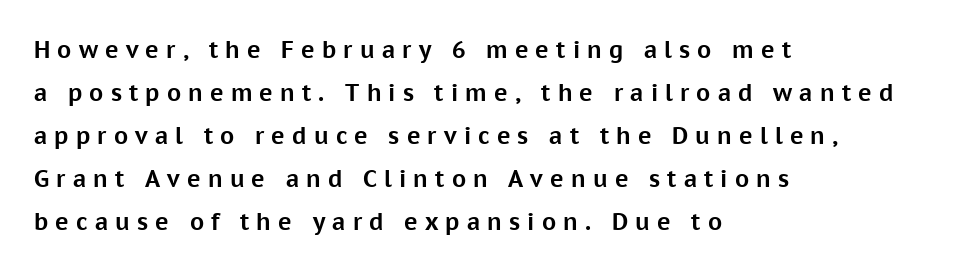
Clear beneath every line of the passage. Notice how the stems are strictly vertical — no italics here. The characters look thick and weighty, a clear bold. Notice how the passage keeps a crisp vertical edge on the left only.
